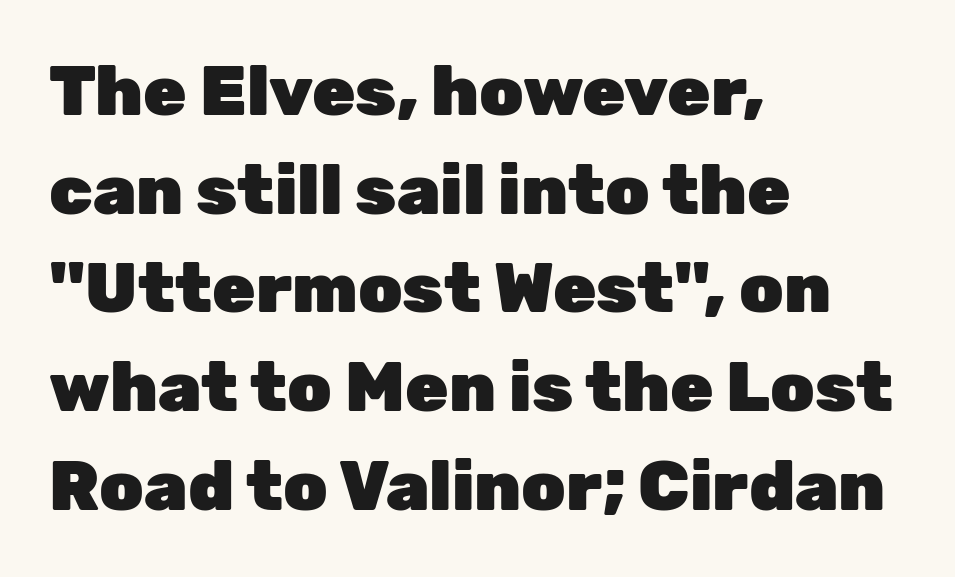
The rendering uses a moderate line-height, typical for paragraphs. The letters advance in unequal steps, a hallmark of proportional type. If you drew a line through each stem, it would be perfectly vertical. Where is the straight margin? On the left. What kind of face is this? One without serifs — a sans. Letter spacing: default.
